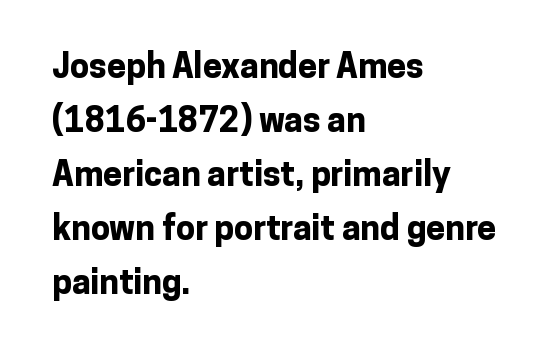
Q: Is the text bold? A: Yes.
Q: Is the text italic (slanted)? A: No, it is upright.
Q: Is the typeface a serif or a sans-serif typeface? A: Sans-serif.
Q: Is the text underlined? A: No.
Q: How is the paragraph aligned? A: Left-aligned.
Q: Is the spacing between letters normal or unusually wide? A: Normal.
Q: Is the spacing between lines tight, normal or loose? A: Normal.
Q: Width (condensed, normal, or wide)? A: Normal.
Q: Stroke contrast? A: Low.
Q: x-height? A: Medium.
Q: Monospaced? A: No.
